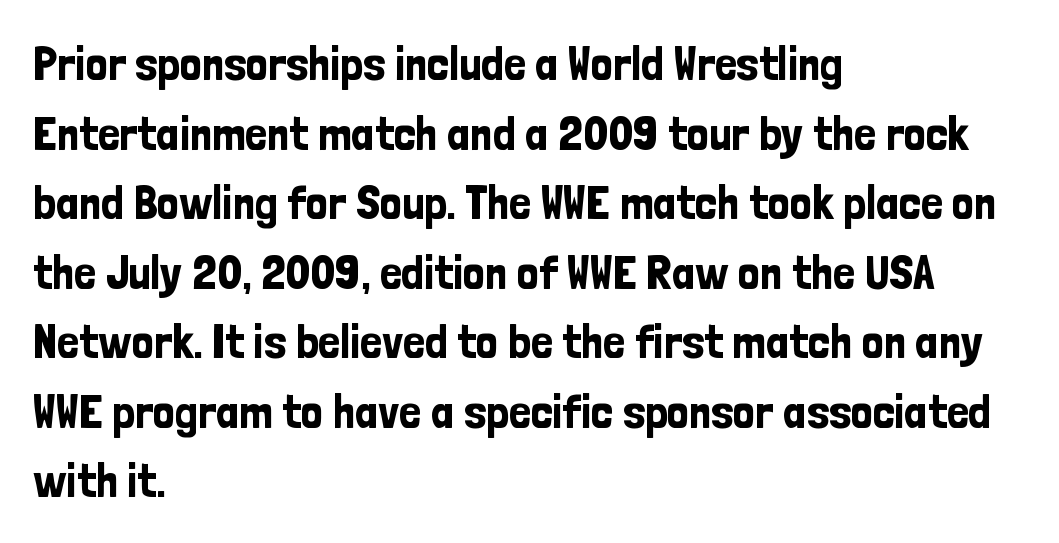
Q: Is the text italic (slanted)? A: No, it is upright.
Q: Is the typeface a serif or a sans-serif typeface? A: Sans-serif.
Q: Is the text underlined? A: No.
Q: How is the paragraph aligned? A: Left-aligned.
Q: Is the spacing between letters normal or unusually wide? A: Normal.
Q: Is the spacing between lines tight, normal or loose? A: Normal.
Q: Width (condensed, normal, or wide)? A: Condensed.
Q: Stroke contrast? A: Low.
Q: x-height? A: Medium.
Q: Monospaced? A: No.
